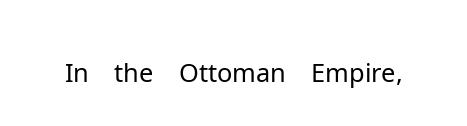
Q: Is the text bold? A: No.
Q: Is the text italic (slanted)? A: No, it is upright.
Q: Is the typeface a serif or a sans-serif typeface? A: Sans-serif.
Q: Is the text underlined? A: No.
Q: Is the spacing between letters normal or unusually wide? A: Normal.
Q: Width (condensed, normal, or wide)? A: Normal.
Q: Stroke contrast? A: Low.
Q: x-height? A: Medium.
Q: Monospaced? A: No.
